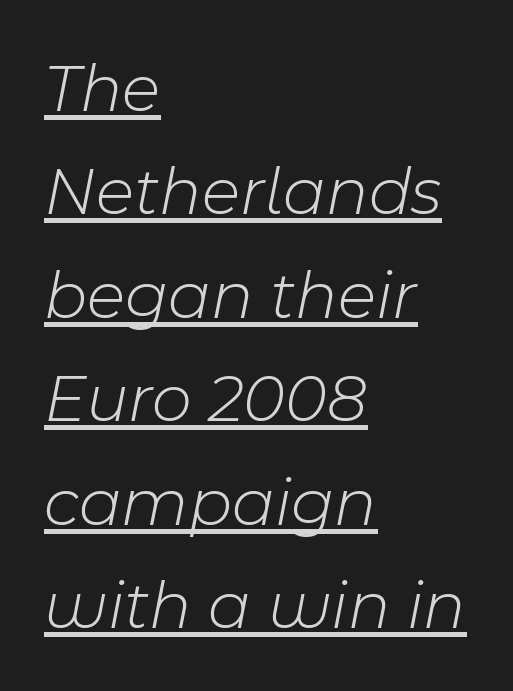
In terms of letterspacing, this is plain default setting. Proportional: the letters do not fall into vertical columns. No extra ink here — the face is not bold. Interline gaps are of average width in this sample. The specimen reads as italic at a glance. This sample is left-justified, so line endings fall wherever the words run out.
